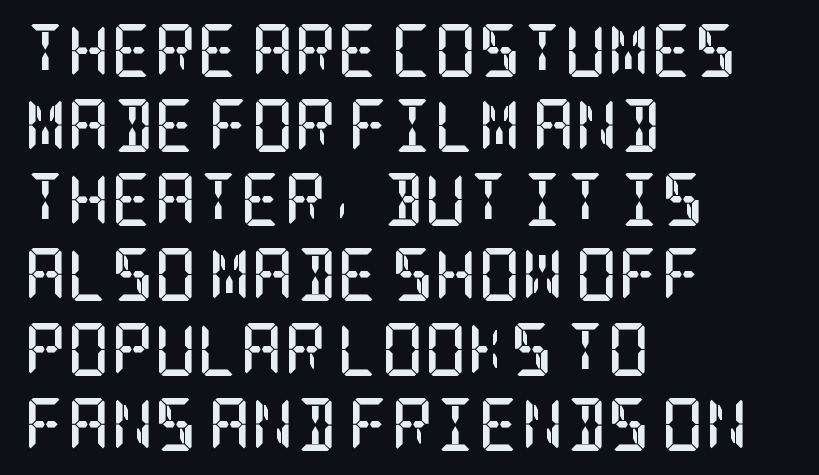
Q: Is the text bold? A: Yes.
Q: Is the text italic (slanted)? A: No, it is upright.
Q: Is the typeface a serif or a sans-serif typeface? A: Serif.
Q: Is the text underlined? A: No.
Q: How is the paragraph aligned? A: Left-aligned.
Q: Is the spacing between letters normal or unusually wide? A: Normal.
Q: Is the spacing between lines tight, normal or loose? A: Normal.
Q: Width (condensed, normal, or wide)? A: Condensed.
Q: Stroke contrast? A: Low.
Q: x-height? A: Large.
